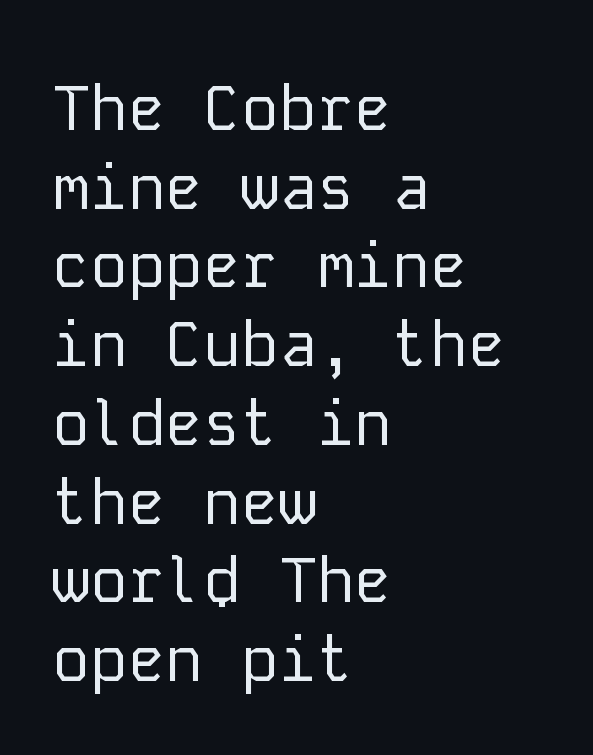
Q: Is the text bold? A: No.
Q: Is the text italic (slanted)? A: No, it is upright.
Q: Is the typeface a serif or a sans-serif typeface? A: Sans-serif.
Q: Is the text underlined? A: No.
Q: How is the paragraph aligned? A: Left-aligned.
Q: Is the spacing between letters normal or unusually wide? A: Normal.
Q: Is the spacing between lines tight, normal or loose? A: Normal.
Q: Width (condensed, normal, or wide)? A: Normal.
Q: Stroke contrast? A: Low.
Q: x-height? A: Medium.
Q: Monospaced? A: Yes.
